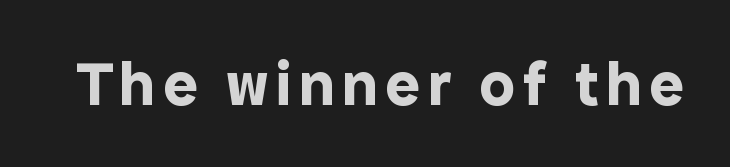
The image shows 64 px bold sans-serif type, upright; set not underlined; a medium x-height.
